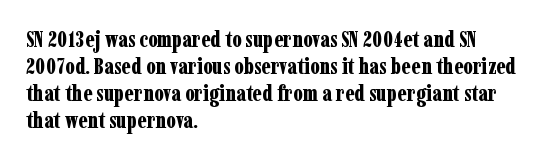
Q: Is the text bold? A: Yes.
Q: Is the text italic (slanted)? A: No, it is upright.
Q: Is the text underlined? A: No.
Q: How is the paragraph aligned? A: Left-aligned.
Q: Is the spacing between letters normal or unusually wide? A: Normal.
